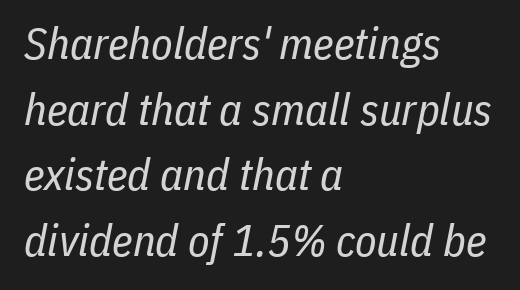
The passage shown is typed in a proportional face where columns would drift. Slanted lettering throughout. Beneath every word, the page is bare. Leftover space on each line is placed entirely after the last word. Is the stroke heavy? The answer is a plain regular-or-lighter. Compared with typical paragraphs, the rows here are spaced about the same.
